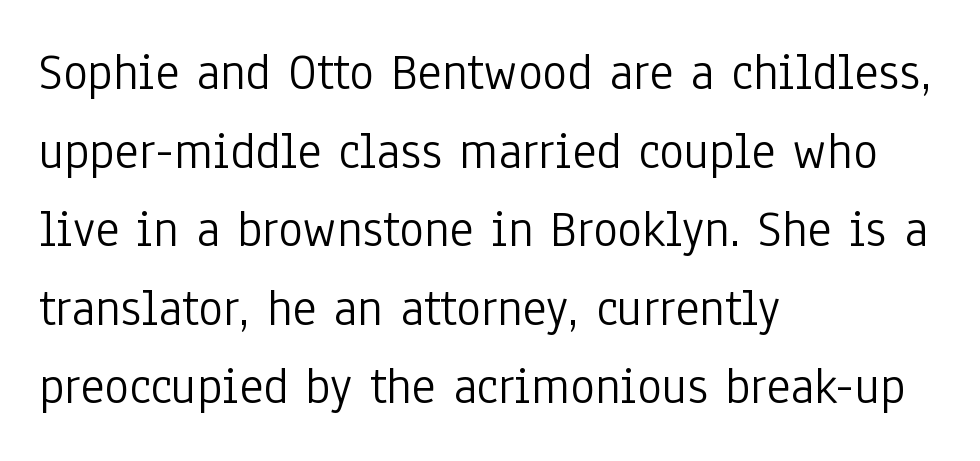
Look at the tracking — it's just the regular setting, nothing added. These lines stack with their left ends in a neat column. A typesetter would mark this as roman, not italic. Anything drawn beneath the words? Only blank space.
